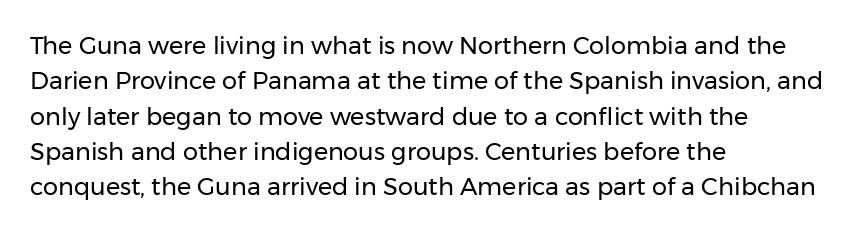
{"italic": "no", "bold": "no", "underline": "no", "align": "left", "line_spacing": "normal", "line_spacing_ratio": 1.47, "letter_spacing": "normal", "letter_spacing_em": 0.0, "glyph_px": 24}
